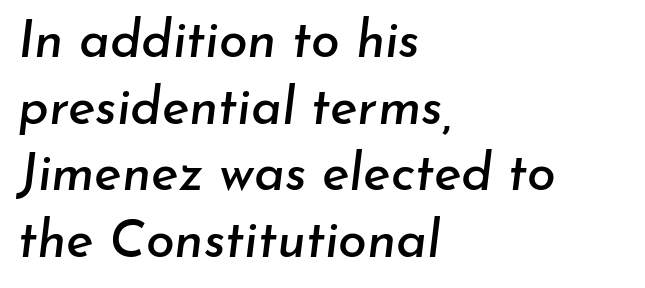
Compared with ordinary roman type, these characters are visibly tilted. Decoration check: the copy has no underline. The passage is arranged the way most books set body copy — flush left. Think of a printed novel: that variable character pitch is what you see here.
